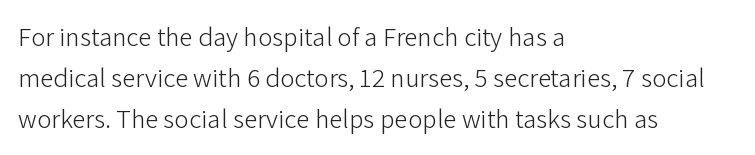
The image shows 27 px text type, upright; set left-aligned, normal line spacing (1.52x), normal letter spacing, not underlined.
